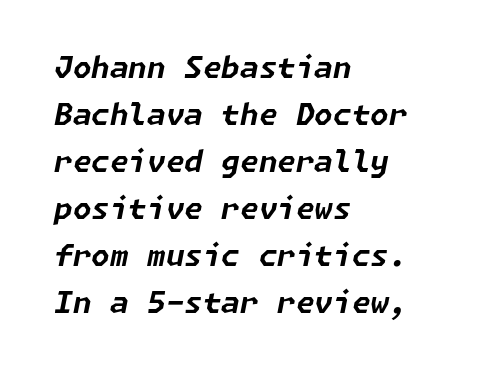
{"italic": "yes", "lean": "right", "slant_degrees": 11, "bold": "yes", "weight": "bold", "width": "normal", "stroke_contrast": "low", "x_height": "medium", "underline": "no", "align": "left", "line_spacing": "normal", "line_spacing_ratio": 1.57, "letter_spacing": "normal", "letter_spacing_em": 0.0, "glyph_px": 30}
